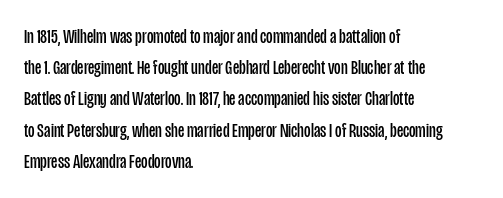
Between one letter and the next there's only the usual sliver of space. Letters rest on an invisible, unmarked baseline. Does the copy run flush right? No — it runs flush left. Nothing heavy about these letters — not bold at all.
